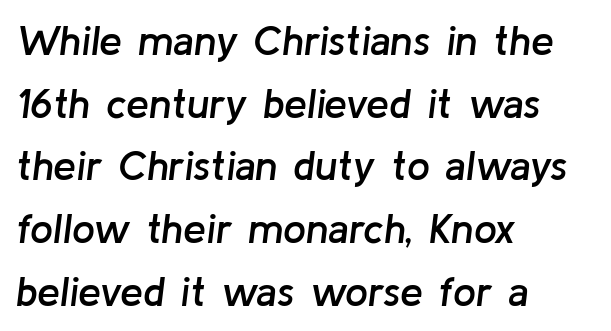
{"italic": "yes", "lean": "right", "slant_degrees": 8, "bold": "semi", "weight": "semibold", "width": "normal", "stroke_contrast": "low", "x_height": "medium", "monospaced": "no", "underline": "no", "align": "left", "line_spacing": "normal", "line_spacing_ratio": 1.53, "letter_spacing": "normal", "letter_spacing_em": 0.0, "glyph_px": 41}
